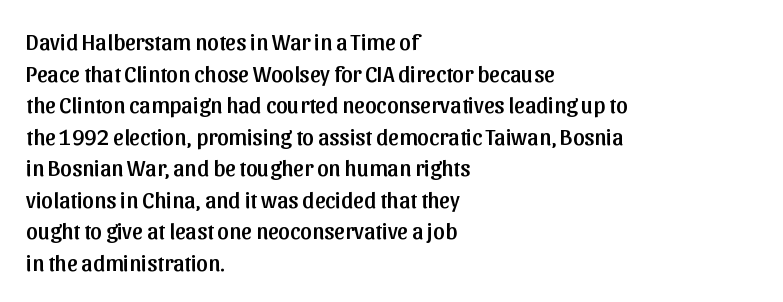
The letterforms sit shoulder to shoulder at normal distance. The paragraph has a hard left edge and a soft right edge. A clean baseline with only descenders dipping below it. No italicization has been applied; the sample stays upright.
